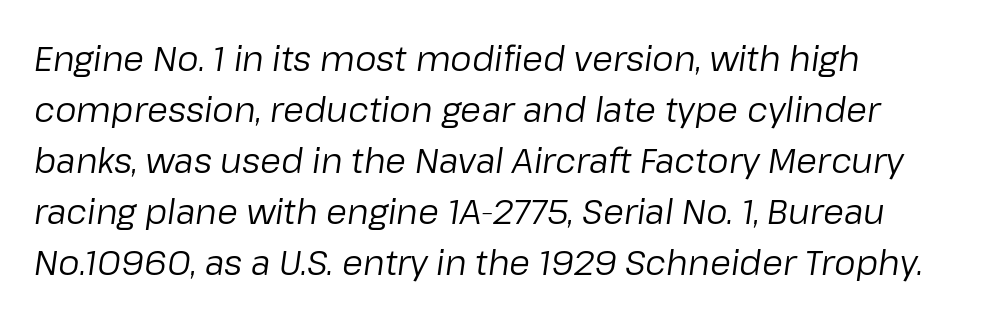
The image shows 34 px regular-weight type, italic (leaning right); set left-aligned, normal line spacing (1.5x), normal letter spacing, not underlined; low stroke contrast and a medium x-height.
